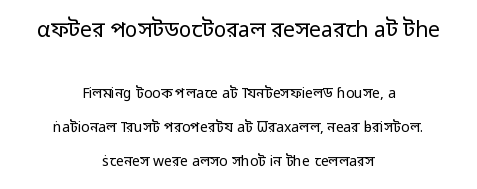
A roman cut, with each character standing at attention. Casual observation: everything's sitting right in the middle. Which of the two is more prominent by size? The first, at the top. The baseline area is clear.
